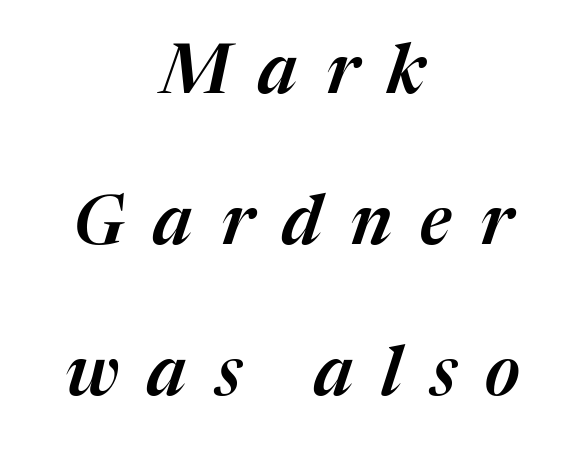
Q: Is the text italic (slanted)? A: Yes, it leans right by about 17 degrees.
Q: Is the text underlined? A: No.
Q: How is the paragraph aligned? A: Centered.
Q: Is the spacing between letters normal or unusually wide? A: Unusually wide.
Q: Is the spacing between lines tight, normal or loose? A: Loose.
Q: Width (condensed, normal, or wide)? A: Normal.
Q: Stroke contrast? A: Medium.
Q: x-height? A: Medium.
Q: Monospaced? A: No.
